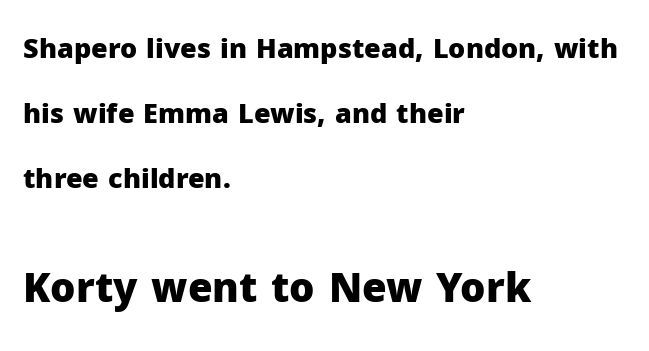
The image shows 40 px heavy sans-serif type, upright; set left-aligned, loose line spacing (2.41x), normal letter spacing, not underlined; the second (bottom) block is 1.48x larger; low stroke contrast and a medium x-height.
